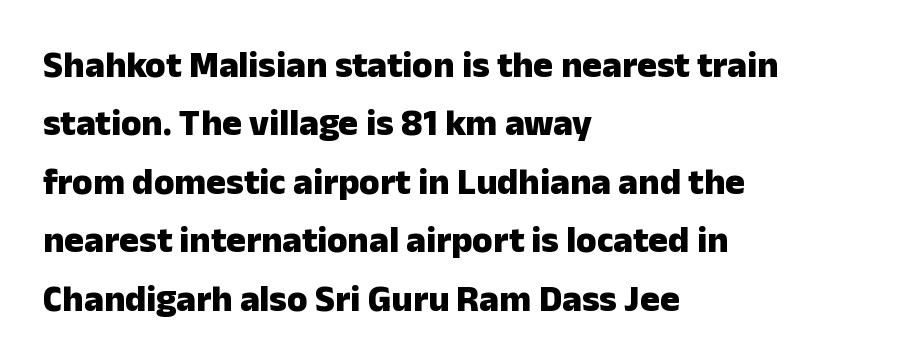
Q: Is the text bold? A: Yes.
Q: Is the text italic (slanted)? A: No, it is upright.
Q: Is the typeface a serif or a sans-serif typeface? A: Sans-serif.
Q: Is the text underlined? A: No.
Q: How is the paragraph aligned? A: Left-aligned.
Q: Is the spacing between letters normal or unusually wide? A: Normal.
Q: Is the spacing between lines tight, normal or loose? A: Normal.
Q: Width (condensed, normal, or wide)? A: Normal.
Q: Stroke contrast? A: Low.
Q: x-height? A: Medium.
Q: Monospaced? A: No.
